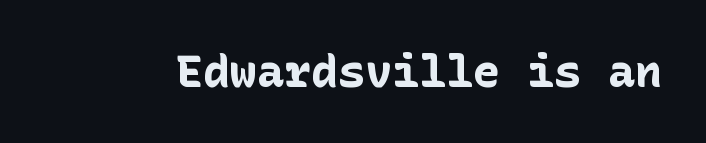
The image shows 45 px bold sans-serif type, upright; set normal letter spacing, not underlined; low stroke contrast and a medium x-height.
